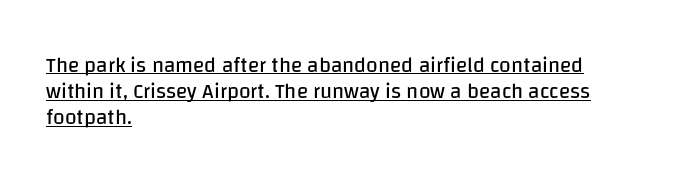
Q: Is the text bold? A: No.
Q: Is the text italic (slanted)? A: No, it is upright.
Q: Is the text underlined? A: Yes.
Q: How is the paragraph aligned? A: Left-aligned.
Q: Is the spacing between letters normal or unusually wide? A: Normal.
Q: Is the spacing between lines tight, normal or loose? A: Normal.
